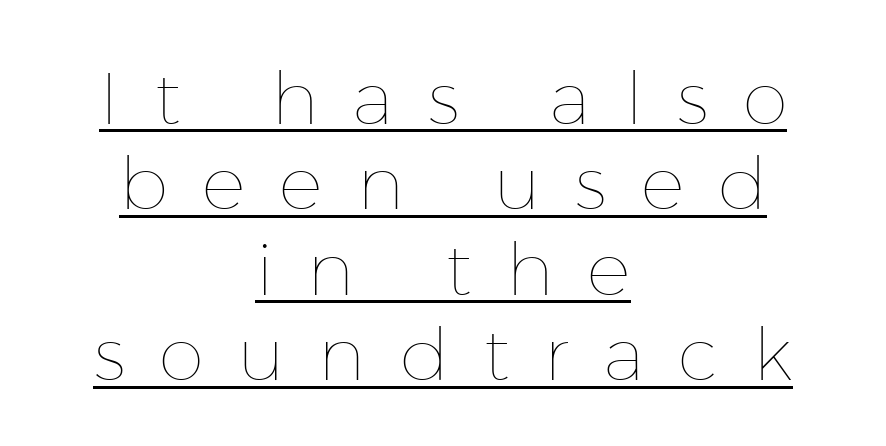
{"italic": "no", "bold": "no", "weight": "thin", "width": "normal", "stroke_contrast": "low", "x_height": "medium", "monospaced": "no", "underline": "yes", "align": "center", "line_spacing_ratio": 1.17, "letter_spacing": "wide", "letter_spacing_em": 0.47, "glyph_px": 73}
